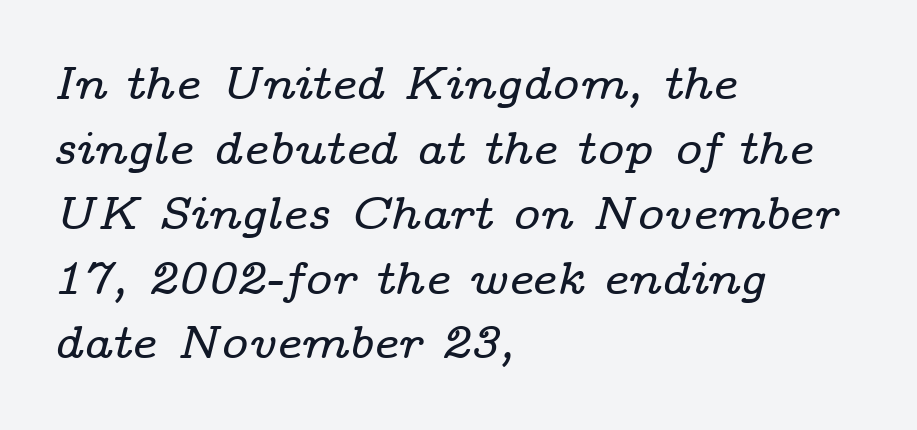
Q: Is the text italic (slanted)? A: Yes, it leans right by about 14 degrees.
Q: Is the typeface a serif or a sans-serif typeface? A: Serif.
Q: Is the text underlined? A: No.
Q: How is the paragraph aligned? A: Left-aligned.
Q: Is the spacing between letters normal or unusually wide? A: Normal.
Q: Is the spacing between lines tight, normal or loose? A: Normal.
Q: Width (condensed, normal, or wide)? A: Wide.
Q: Stroke contrast? A: Low.
Q: x-height? A: Medium.
Q: Monospaced? A: No.
